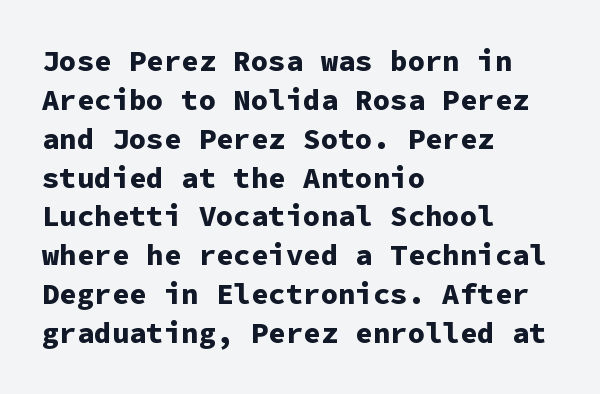
Q: Is the text bold? A: Yes.
Q: Is the text italic (slanted)? A: No, it is upright.
Q: Is the typeface a serif or a sans-serif typeface? A: Sans-serif.
Q: Is the text underlined? A: No.
Q: How is the paragraph aligned? A: Left-aligned.
Q: Is the spacing between letters normal or unusually wide? A: Normal.
Q: Is the spacing between lines tight, normal or loose? A: Normal.
Q: Width (condensed, normal, or wide)? A: Normal.
Q: Stroke contrast? A: Low.
Q: x-height? A: Medium.
Q: Monospaced? A: Yes.
